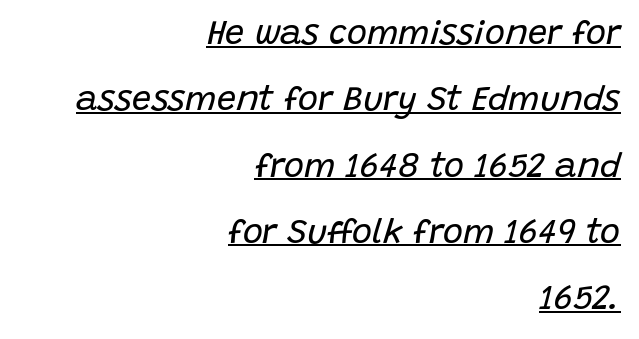
The image shows 34 px regular-weight type, italic (leaning right); set right-aligned, loose line spacing (1.95x), normal letter spacing, underlined; low stroke contrast and a large x-height.
